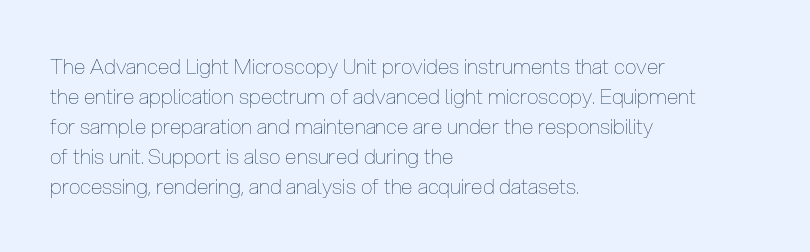
{"italic": "no", "bold": "no", "underline": "no", "align": "left", "line_spacing": "normal", "line_spacing_ratio": 1.43, "letter_spacing": "normal", "letter_spacing_em": 0.0, "glyph_px": 21}
